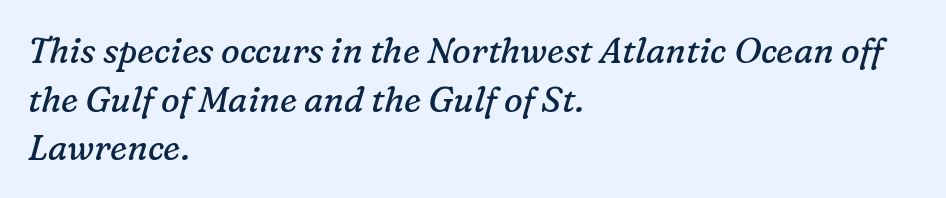
The image shows 35 px regular-weight serif type, italic (leaning right); set left-aligned, normal line spacing (1.39x), normal letter spacing, not underlined; low stroke contrast and a medium x-height.
